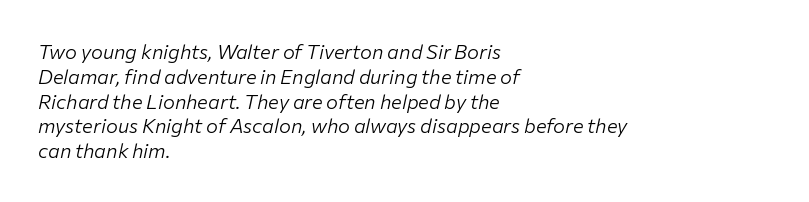
{"italic": "yes", "lean": "right", "slant_degrees": 12, "bold": "no", "underline": "no", "align": "left", "line_spacing_ratio": 1.24, "letter_spacing": "normal", "letter_spacing_em": 0.0, "glyph_px": 20}
